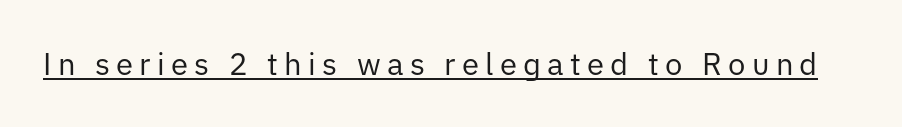
The image shows 31 px regular-weight sans-serif type, upright; set unusually wide letter spacing (+0.2 em), underlined; low stroke contrast and a medium x-height.
